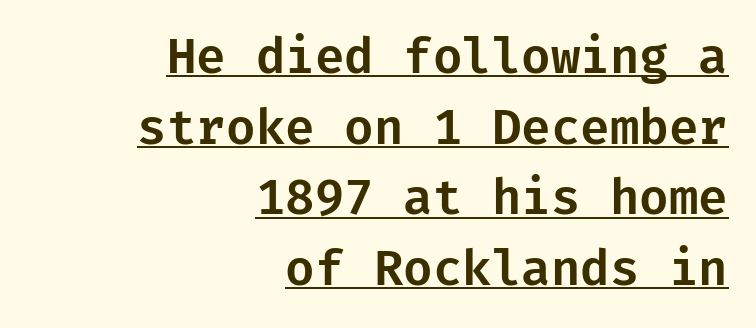
The sample's only ornament is a line tracing under the words. The rendering uses a moderate line-height, typical for paragraphs. This sample uses plain, unmodified letter spacing. The passage is arranged like a letterhead date or caption credit — flush right. Italic? Not at all — the glyphs are vertical. Examine the stroke ends and you'll find no serifs.
